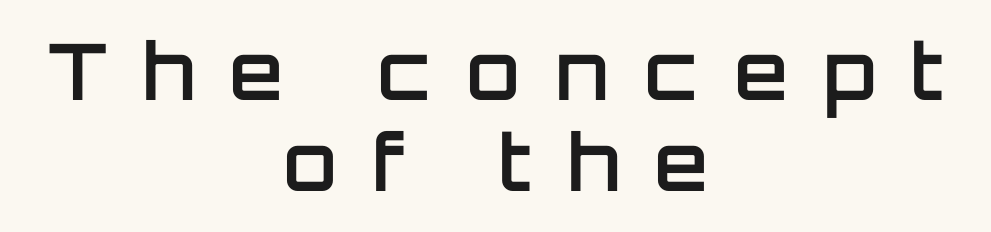
The image shows 78 px semibold sans-serif type, upright; set centered, line spacing 1.17x, unusually wide letter spacing (+0.45 em), not underlined; low stroke contrast and a large x-height.
